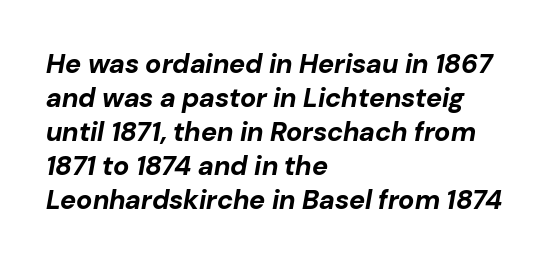
The image shows 27 px bold type, italic (leaning right); set left-aligned, normal line spacing (1.26x), normal letter spacing, not underlined.
